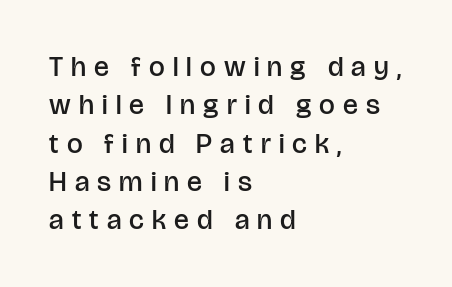
Q: Is the text bold? A: Semi-bold.
Q: Is the text italic (slanted)? A: No, it is upright.
Q: Is the typeface a serif or a sans-serif typeface? A: Sans-serif.
Q: Is the text underlined? A: No.
Q: How is the paragraph aligned? A: Left-aligned.
Q: Is the spacing between letters normal or unusually wide? A: Unusually wide.
Q: Is the spacing between lines tight, normal or loose? A: Normal.
Q: Width (condensed, normal, or wide)? A: Normal.
Q: Stroke contrast? A: Low.
Q: x-height? A: Large.
Q: Monospaced? A: No.
